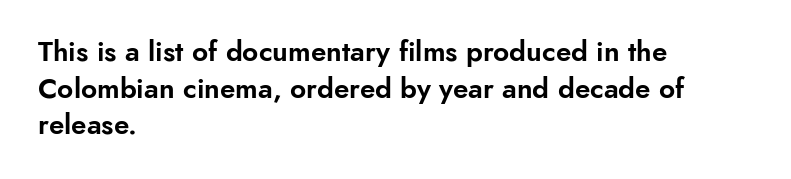
Each new line begins a customary step beneath the previous one. Glyph-to-glyph distance matches everyday printed text. Ascenders rise straight up at ninety degrees. The foot of each line stays bare and open. Note: no serifs on the glyphs. Do the characters align in a grid? No, the font is proportional.
